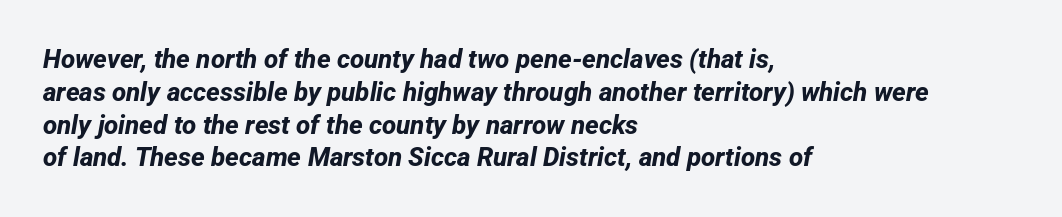
The image shows 26 px bold type; set left-aligned, normal line spacing (1.26x), normal letter spacing, not underlined.
